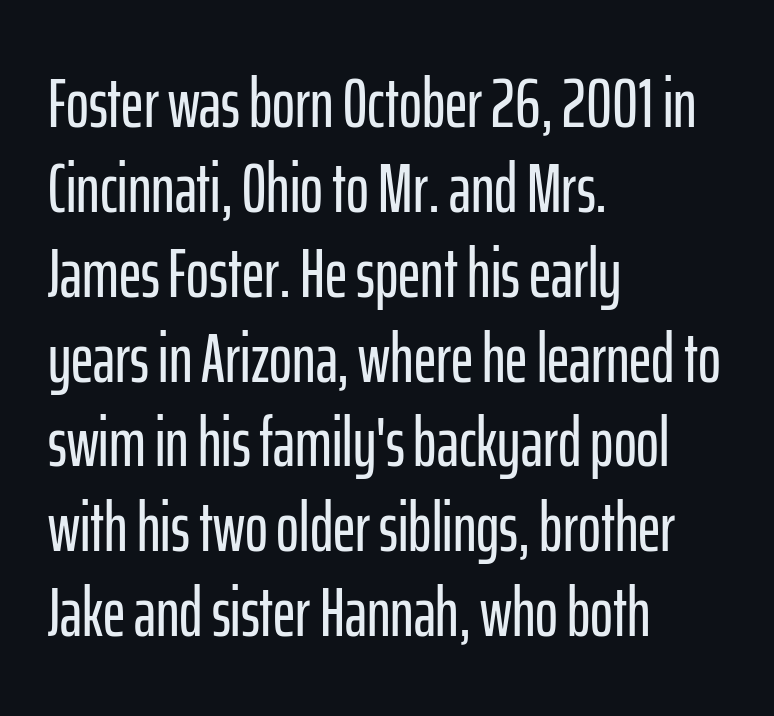
In CSS terms this would be text-align: left. Is this a sans? Yes — the strokes have no serifs. Is there any slant? The stems are plumb. Character widths vary here, with narrow letters taking less room than wide ones. The gaps between neighbouring characters are ordinary and unremarkable.
